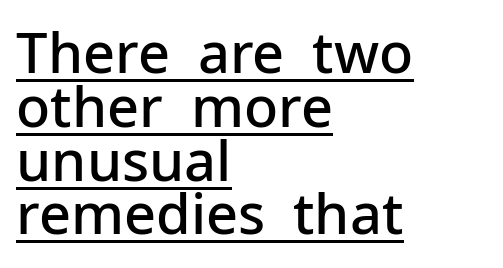
{"serif": "no", "italic": "no", "bold": "semi", "weight": "semibold", "width": "normal", "stroke_contrast": "low", "x_height": "medium", "monospaced": "no", "underline": "yes", "align": "left", "line_spacing": "tight", "line_spacing_ratio": 0.96, "letter_spacing": "normal", "letter_spacing_em": 0.0, "glyph_px": 56}
